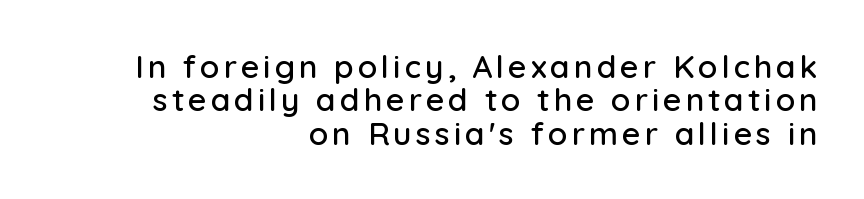
The image shows 32 px sans-serif type, upright; set right-aligned, tight line spacing (1.04x), not underlined; low stroke contrast and a medium x-height.
